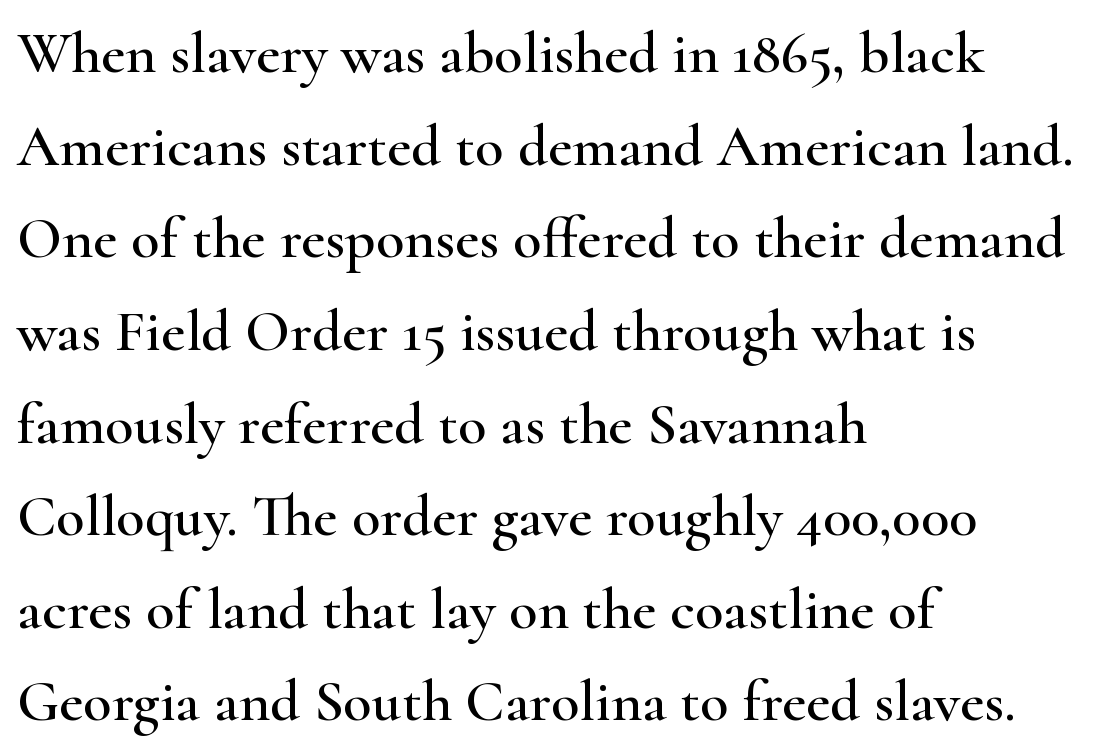
The image shows 59 px wide serif type, upright; set left-aligned, normal line spacing (1.57x), normal letter spacing, not underlined; high stroke contrast and a small x-height.
